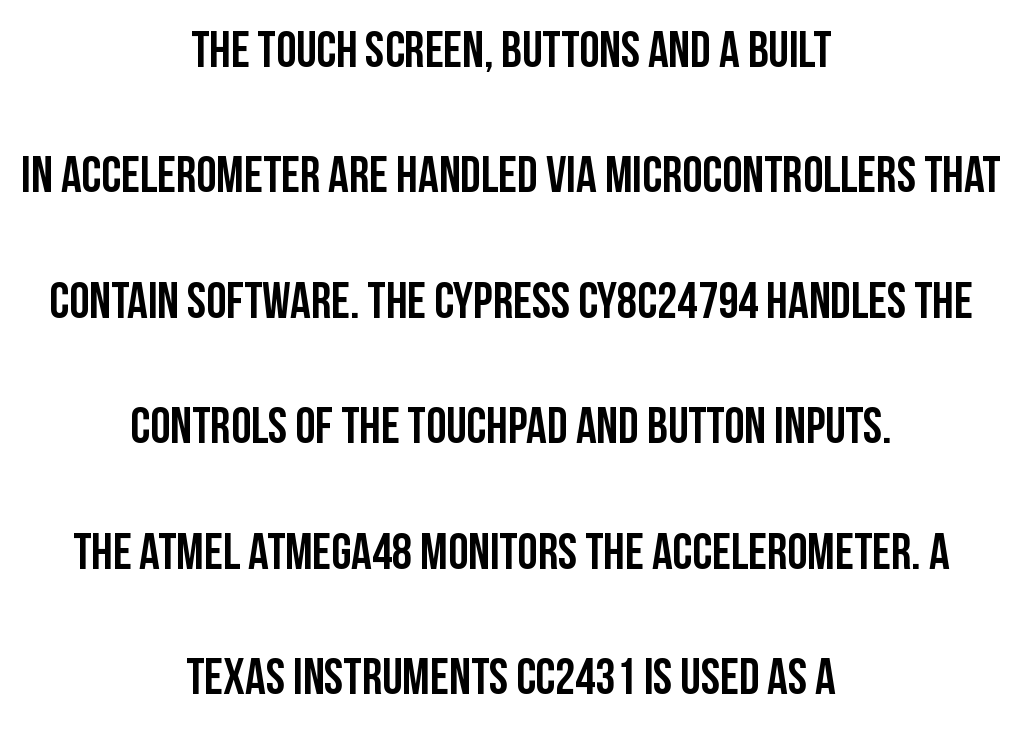
The lines in this sample share a center point and differ in where they start and stop. Does the leading feel generous? Absolutely, it's lavish. Tracking here is standard; glyphs follow each other at the usual distance. In terms of letterform style, serifs are entirely absent. Descender tails drop into unmarked territory. A roman cut, with each character standing at attention.
